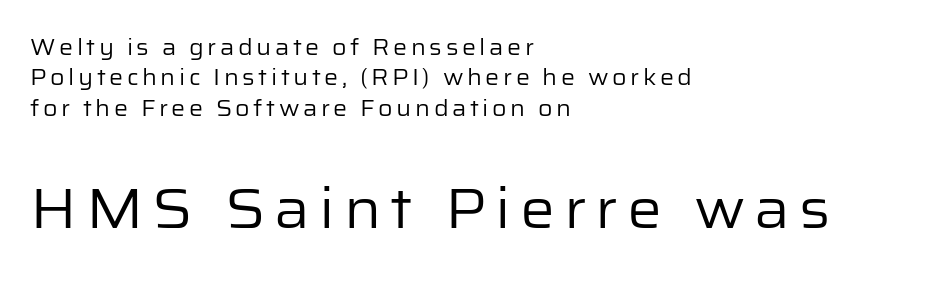
The passage is arranged the way most books set body copy — flush left. Regular leading. The letterforms sit at book weight or below. Italic: no, the glyphs are upright roman. Looks like regular typesetting: each glyph gets only the width it needs.
